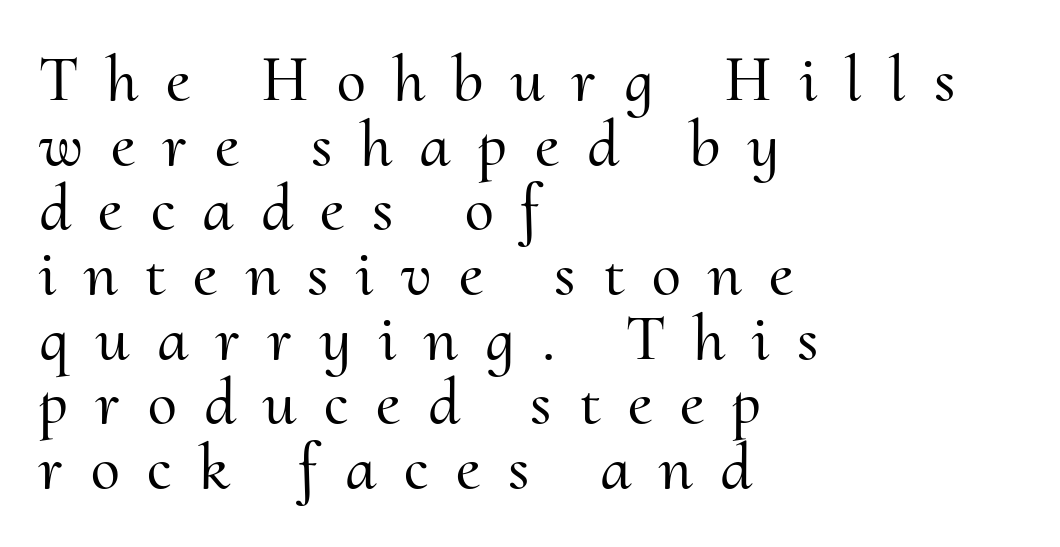
Q: Is the text italic (slanted)? A: No, it is upright.
Q: Is the typeface a serif or a sans-serif typeface? A: Serif.
Q: Is the text underlined? A: No.
Q: How is the paragraph aligned? A: Left-aligned.
Q: Is the spacing between letters normal or unusually wide? A: Unusually wide.
Q: Is the spacing between lines tight, normal or loose? A: Tight.
Q: Width (condensed, normal, or wide)? A: Normal.
Q: Stroke contrast? A: Medium.
Q: x-height? A: Small.
Q: Monospaced? A: No.
